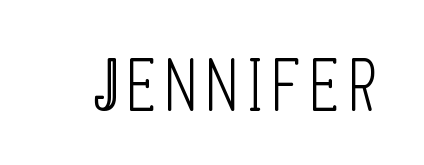
{"serif": "no", "italic": "no", "bold": "no", "weight": "light", "width": "condensed", "stroke_contrast": "low", "x_height": "large", "monospaced": "no", "underline": "no", "glyph_px": 72}
